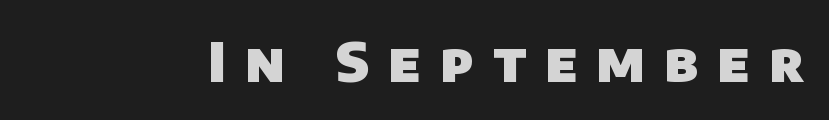
The image shows 55 px heavy sans-serif type; set unusually wide letter spacing (+0.34 em), not underlined; low stroke contrast and a large x-height.
